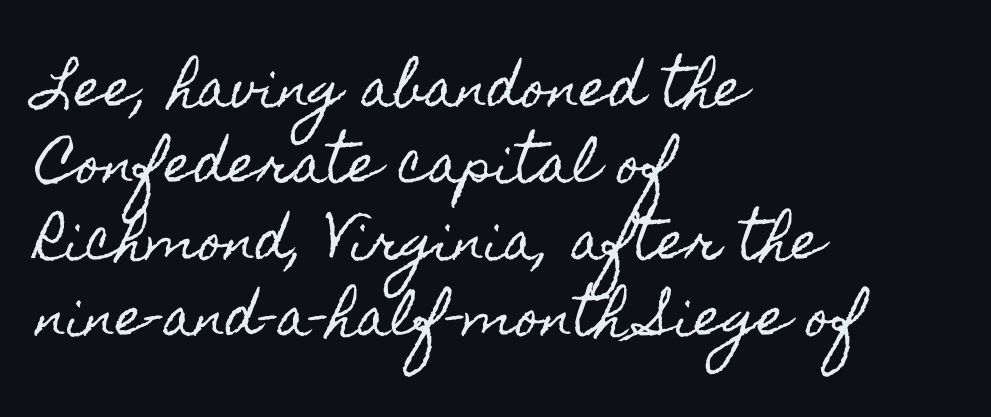
{"width": "condensed", "x_height": "small", "monospaced": "no", "underline": "no", "align": "left", "line_spacing": "normal", "line_spacing_ratio": 1.5, "letter_spacing": "normal", "letter_spacing_em": 0.0, "glyph_px": 51}
